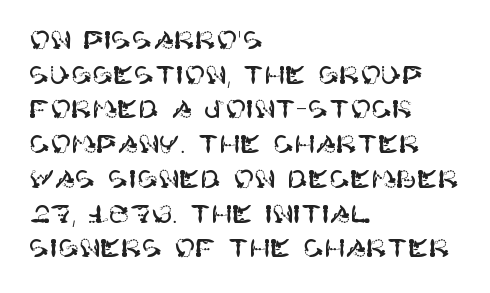
Q: Is the text italic (slanted)? A: No, it is upright.
Q: Is the text underlined? A: No.
Q: How is the paragraph aligned? A: Left-aligned.
Q: Is the spacing between letters normal or unusually wide? A: Normal.
Q: Is the spacing between lines tight, normal or loose? A: Normal.
